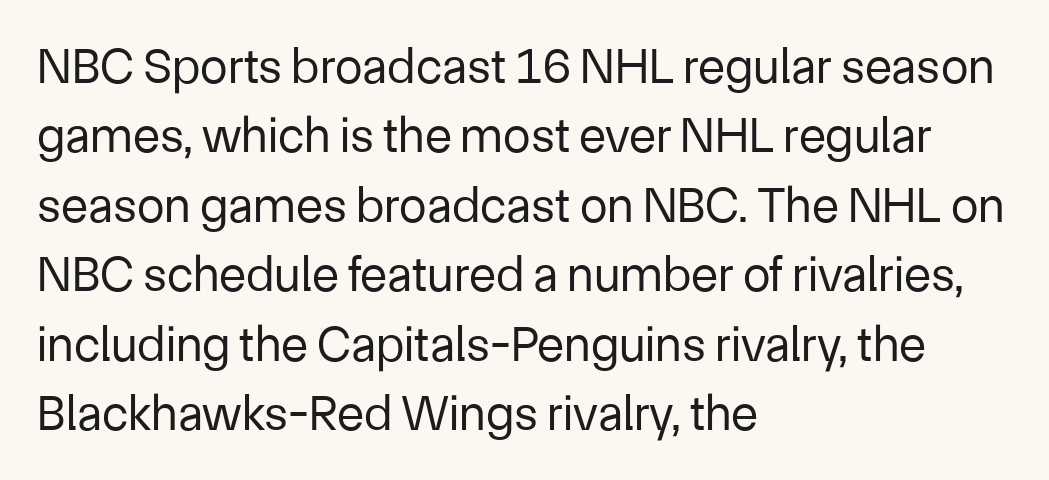
Q: Is the text bold? A: No.
Q: Is the text italic (slanted)? A: No, it is upright.
Q: Is the typeface a serif or a sans-serif typeface? A: Sans-serif.
Q: Is the text underlined? A: No.
Q: How is the paragraph aligned? A: Left-aligned.
Q: Is the spacing between letters normal or unusually wide? A: Normal.
Q: Is the spacing between lines tight, normal or loose? A: Normal.
Q: Width (condensed, normal, or wide)? A: Normal.
Q: Stroke contrast? A: Low.
Q: x-height? A: Medium.
Q: Monospaced? A: No.
